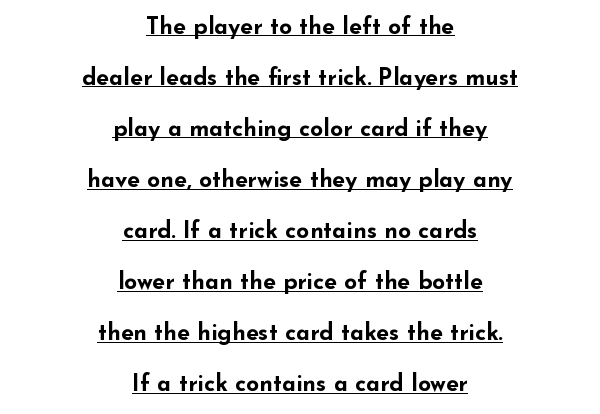
Q: Is the text bold? A: Yes.
Q: Is the text italic (slanted)? A: No, it is upright.
Q: Is the text underlined? A: Yes.
Q: How is the paragraph aligned? A: Centered.
Q: Is the spacing between letters normal or unusually wide? A: Normal.
Q: Is the spacing between lines tight, normal or loose? A: Loose.
